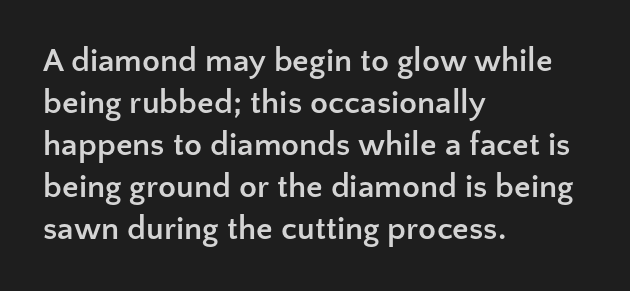
The image shows 33 px semibold sans-serif type, upright; set left-aligned, normal line spacing (1.27x), normal letter spacing, not underlined; low stroke contrast and a medium x-height.
